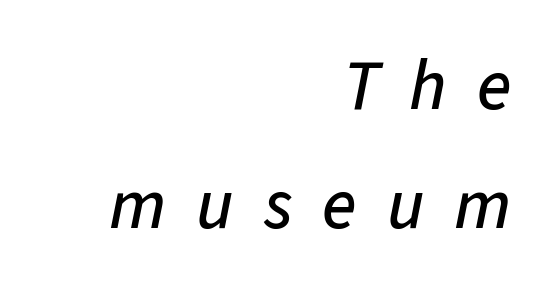
{"italic": "yes", "lean": "right", "slant_degrees": 11, "width": "normal", "stroke_contrast": "low", "x_height": "medium", "monospaced": "no", "underline": "no", "align": "right", "line_spacing": "normal", "line_spacing_ratio": 1.68, "letter_spacing": "wide", "letter_spacing_em": 0.42, "glyph_px": 71}
